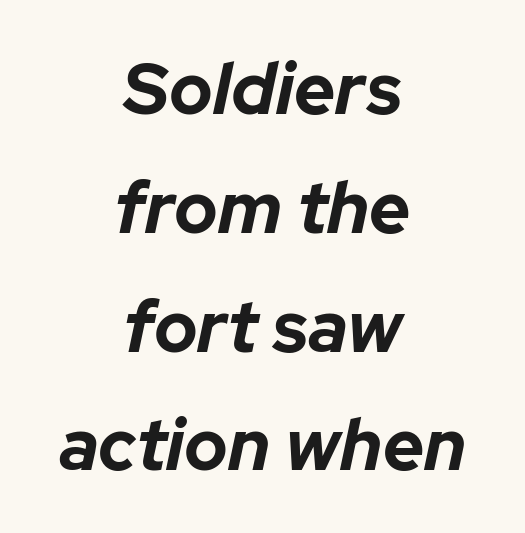
Q: Is the text bold? A: Yes.
Q: Is the text italic (slanted)? A: Yes, it leans right by about 12 degrees.
Q: Is the text underlined? A: No.
Q: How is the paragraph aligned? A: Centered.
Q: Is the spacing between letters normal or unusually wide? A: Normal.
Q: Is the spacing between lines tight, normal or loose? A: Normal.
Q: Width (condensed, normal, or wide)? A: Normal.
Q: Stroke contrast? A: Low.
Q: x-height? A: Medium.
Q: Monospaced? A: No.
